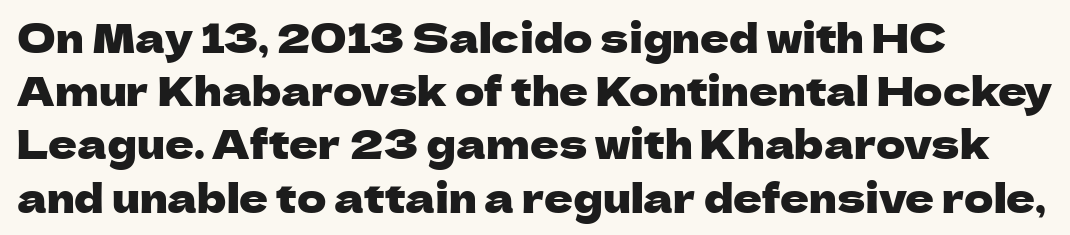
The image shows 40 px sans-serif type, upright; set left-aligned, normal line spacing (1.33x), normal letter spacing, not underlined; low stroke contrast and a medium x-height.
